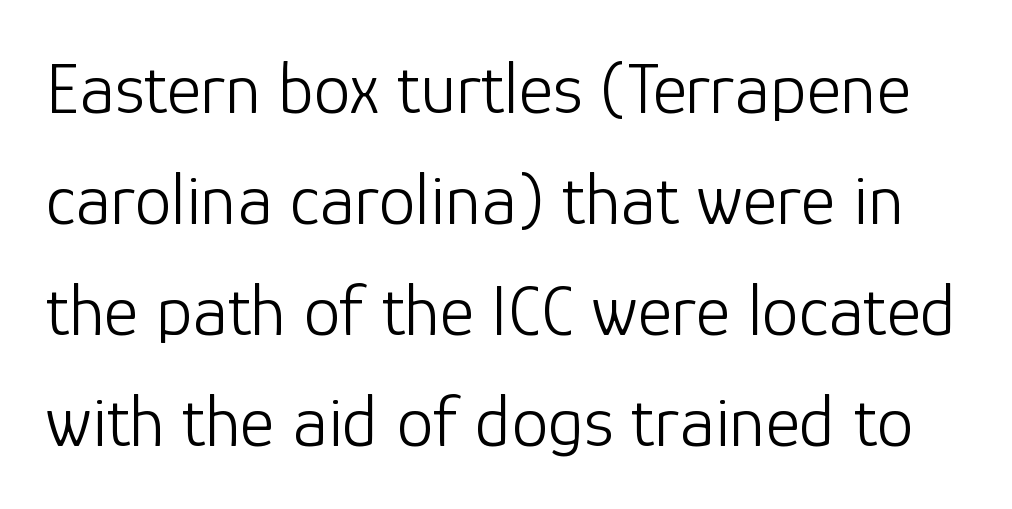
The image shows 74 px light sans-serif type, upright; set normal line spacing (1.5x), normal letter spacing, not underlined; low stroke contrast and a medium x-height.
